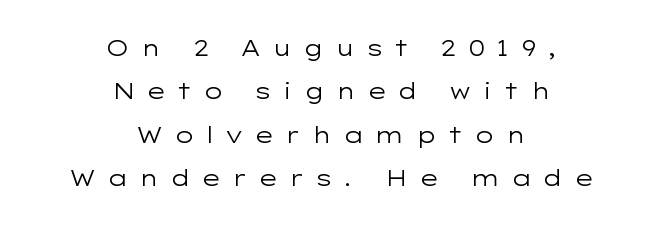
The image shows 22 px text type, upright; set centered, loose line spacing (1.97x), unusually wide letter spacing (+0.46 em), not underlined.
